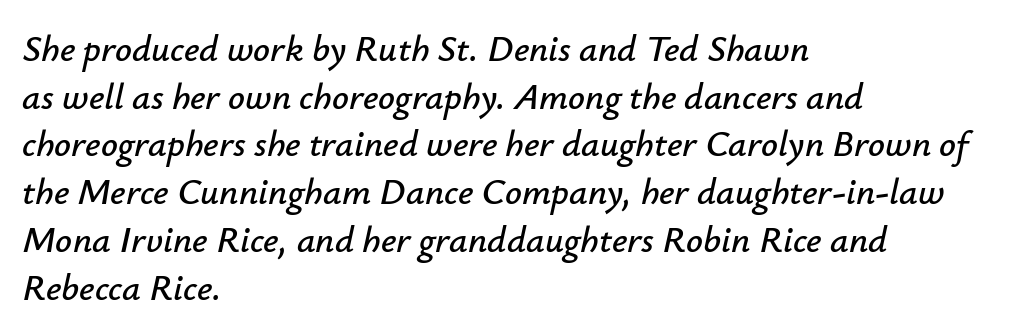
This rendering features lettering with no underline. The setting favours the left margin, as ordinary paragraphs usually do. Successive baselines arrive at the customary interval. Do the characters align in a grid? No, the font is proportional. Characters are canted at an angle relative to the baseline's perpendicular.
